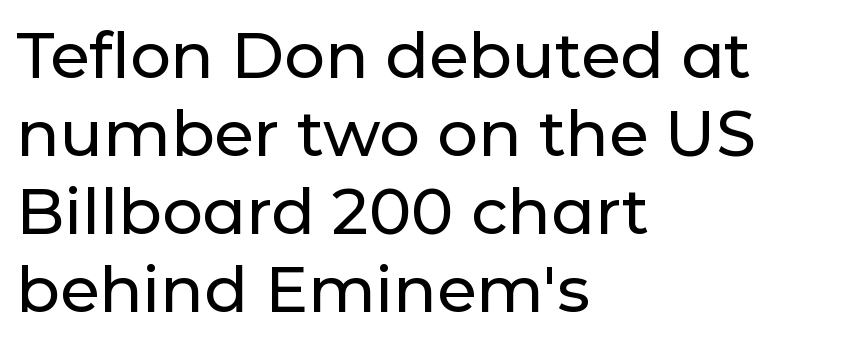
The image shows 64 px sans-serif type, upright; set left-aligned, line spacing 1.22x, normal letter spacing, not underlined; low stroke contrast and a medium x-height.
